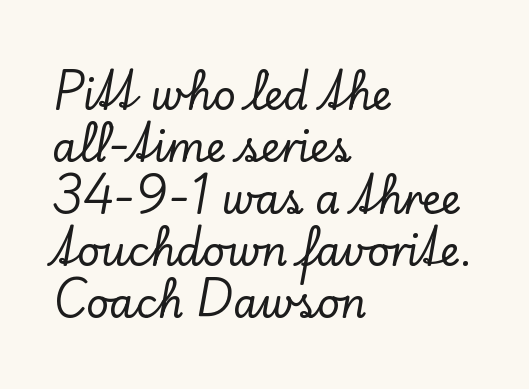
{"serif": "yes", "width": "normal", "stroke_contrast": "low", "x_height": "small", "monospaced": "no", "underline": "no", "align": "left", "line_spacing": "normal", "line_spacing_ratio": 1.3, "letter_spacing": "normal", "letter_spacing_em": 0.0, "glyph_px": 40}
